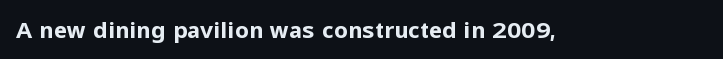
Q: Is the text bold? A: Yes.
Q: Is the text italic (slanted)? A: No, it is upright.
Q: Is the text underlined? A: No.
Q: Is the spacing between letters normal or unusually wide? A: Normal.
